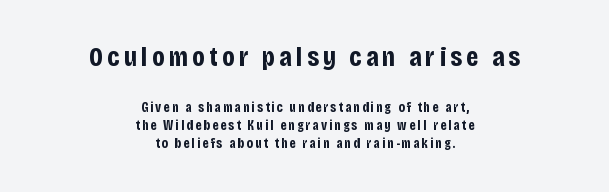
The image shows 28 px bold, condensed sans-serif type, upright; set centered, normal line spacing (1.3x), not underlined; the first (top) block is 2.0x larger; low stroke contrast and a large x-height.
